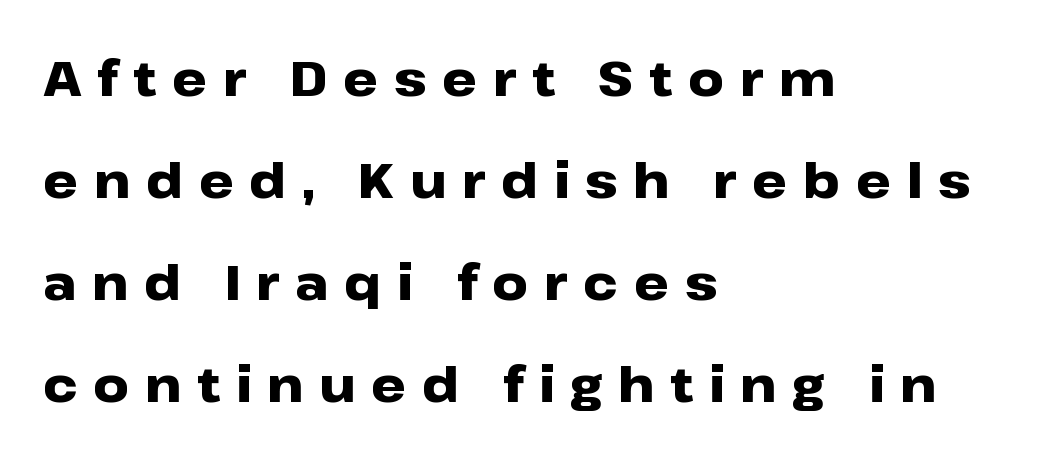
Q: Is the text bold? A: Yes.
Q: Is the text italic (slanted)? A: No, it is upright.
Q: Is the typeface a serif or a sans-serif typeface? A: Sans-serif.
Q: Is the text underlined? A: No.
Q: How is the paragraph aligned? A: Left-aligned.
Q: Is the spacing between letters normal or unusually wide? A: Unusually wide.
Q: Is the spacing between lines tight, normal or loose? A: Loose.
Q: Width (condensed, normal, or wide)? A: Wide.
Q: Stroke contrast? A: Low.
Q: x-height? A: Medium.
Q: Monospaced? A: No.
